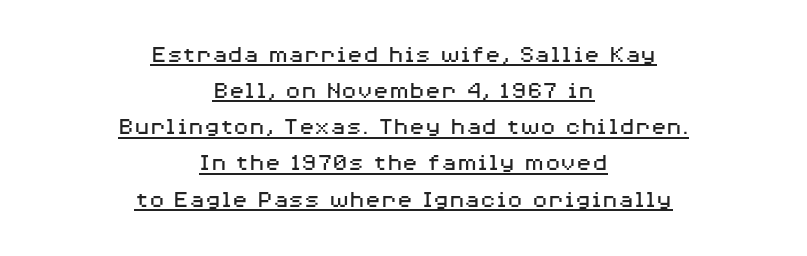
The image shows 26 px text type, upright; set centered, normal line spacing (1.39x), normal letter spacing, underlined.
